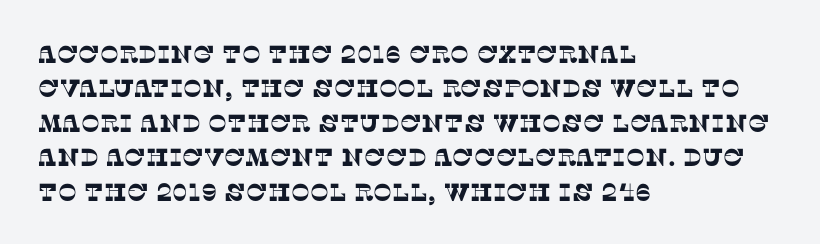
This rendering uses left alignment, leaving the right contour irregular. The strip under each line holds only bare page. Is there much room between lines? A standard amount, neither cramped nor airy. Tracking value appears to be zero — textbook default spacing.
